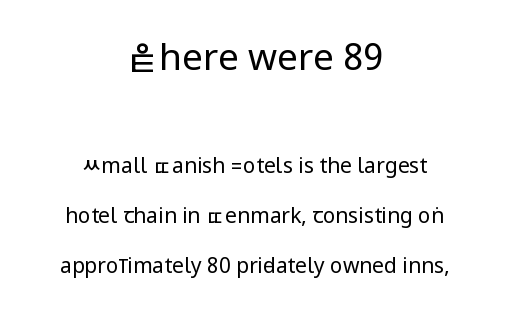
Q: Is the text bold? A: No.
Q: Is the text italic (slanted)? A: No, it is upright.
Q: Is the typeface a serif or a sans-serif typeface? A: Sans-serif.
Q: Is the text underlined? A: No.
Q: How is the paragraph aligned? A: Centered.
Q: Is the spacing between letters normal or unusually wide? A: Normal.
Q: Is the spacing between lines tight, normal or loose? A: Loose.
Q: Which block of text is set in a larger size, the first (top) or the second (bottom)? A: The first (top) one.
Q: Width (condensed, normal, or wide)? A: Condensed.
Q: Stroke contrast? A: Low.
